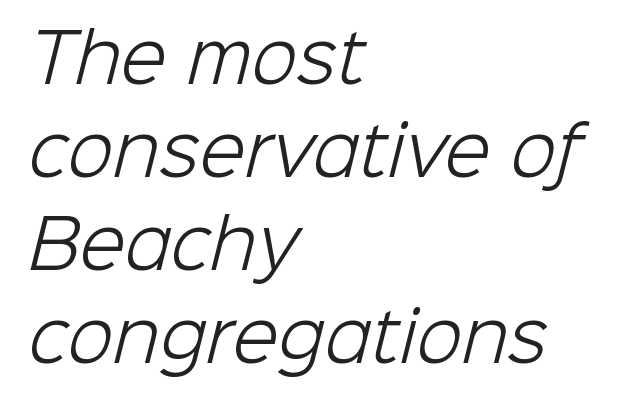
Q: Is the text bold? A: No.
Q: Is the typeface a serif or a sans-serif typeface? A: Sans-serif.
Q: Is the text underlined? A: No.
Q: How is the paragraph aligned? A: Left-aligned.
Q: Is the spacing between letters normal or unusually wide? A: Normal.
Q: Is the spacing between lines tight, normal or loose? A: Normal.
Q: Width (condensed, normal, or wide)? A: Normal.
Q: Stroke contrast? A: Low.
Q: x-height? A: Medium.
Q: Monospaced? A: No.
